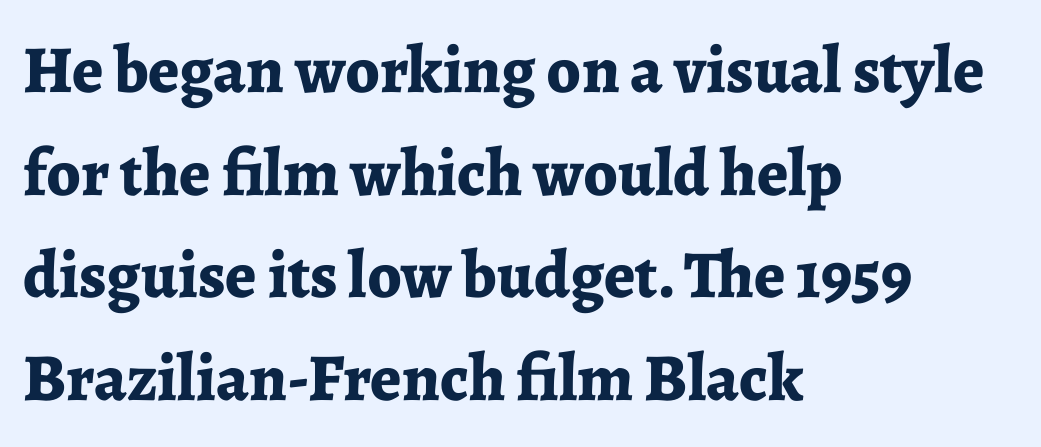
You could call the tracking neutral — neither tight nor loose. Baseline-to-baseline distance is the conventional proportion of letter height. This sample is left-justified, so line endings fall wherever the words run out. Every stem runs plumb, perpendicular to the baseline. Words float on clear page, feet unadorned.
